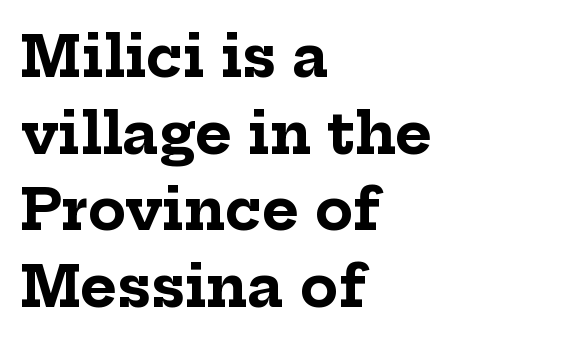
{"serif": "yes", "italic": "no", "bold": "yes", "weight": "bold", "width": "normal", "stroke_contrast": "low", "x_height": "medium", "monospaced": "no", "underline": "no", "align": "left", "line_spacing": "normal", "line_spacing_ratio": 1.37, "letter_spacing": "normal", "letter_spacing_em": 0.0, "glyph_px": 56}
